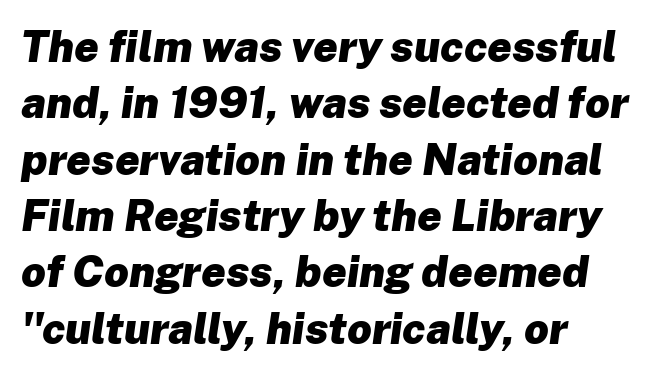
{"italic": "yes", "lean": "right", "slant_degrees": 8, "bold": "yes", "weight": "heavy", "width": "normal", "stroke_contrast": "low", "x_height": "medium", "monospaced": "no", "underline": "no", "align": "left", "line_spacing": "normal", "line_spacing_ratio": 1.31, "letter_spacing": "normal", "letter_spacing_em": 0.0, "glyph_px": 43}
